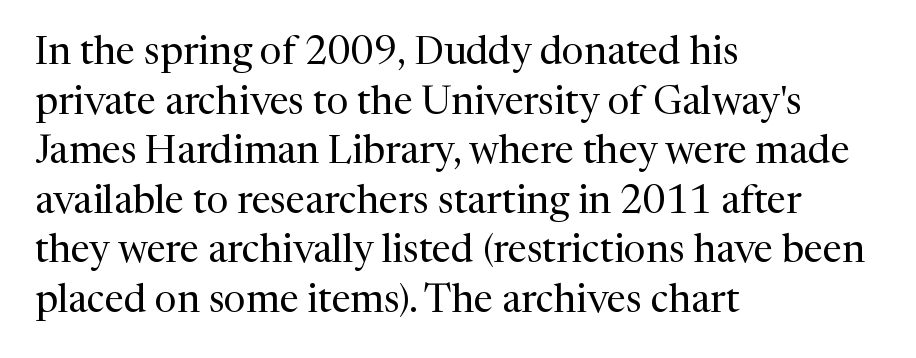
The image shows 39 px regular-weight serif type, upright; set left-aligned, normal line spacing (1.27x), normal letter spacing, not underlined; medium stroke contrast and a medium x-height.
